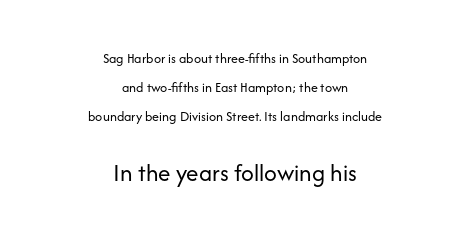
Q: Is the text bold? A: No.
Q: Is the text italic (slanted)? A: No, it is upright.
Q: Is the text underlined? A: No.
Q: How is the paragraph aligned? A: Centered.
Q: Is the spacing between letters normal or unusually wide? A: Normal.
Q: Is the spacing between lines tight, normal or loose? A: Loose.
Q: Which block of text is set in a larger size, the first (top) or the second (bottom)? A: The second (bottom) one.
